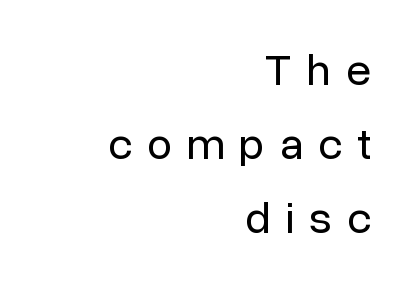
Q: Is the text bold? A: No.
Q: Is the text italic (slanted)? A: No, it is upright.
Q: Is the typeface a serif or a sans-serif typeface? A: Sans-serif.
Q: Is the text underlined? A: No.
Q: How is the paragraph aligned? A: Right-aligned.
Q: Is the spacing between letters normal or unusually wide? A: Unusually wide.
Q: Is the spacing between lines tight, normal or loose? A: Normal.
Q: Width (condensed, normal, or wide)? A: Normal.
Q: Stroke contrast? A: Low.
Q: x-height? A: Medium.
Q: Monospaced? A: No.
